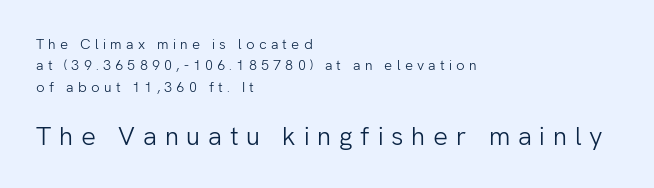
Q: Is the text bold? A: No.
Q: Is the text italic (slanted)? A: No, it is upright.
Q: Is the text underlined? A: No.
Q: How is the paragraph aligned? A: Left-aligned.
Q: Is the spacing between letters normal or unusually wide? A: Unusually wide.
Q: Is the spacing between lines tight, normal or loose? A: Normal.
Q: Which block of text is set in a larger size, the first (top) or the second (bottom)? A: The second (bottom) one.
